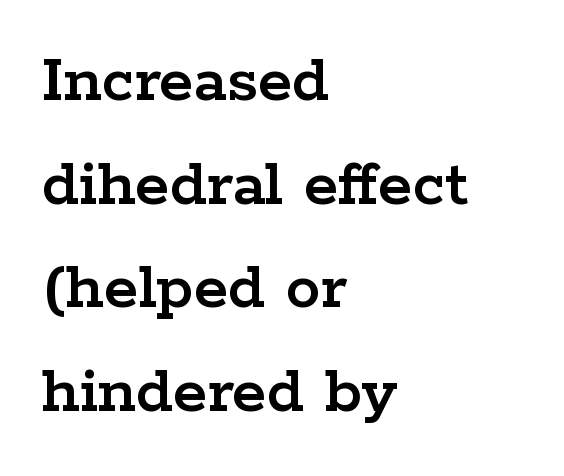
The face used here is proportionally spaced, like ordinary book or web type. Leading: standard. Short and long lines alike share a common starting point at left. Nobody drew a line under any word here. Regarding serifs, this sample has them.
